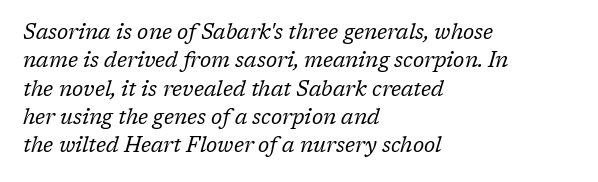
Slanted lettering throughout. Underline: absent. Horizontal bands of white between lines are of average thickness. The letterforms sit shoulder to shoulder at normal distance. The lines in this sample share a left origin and differ only in where they stop. Summary of weight: not heavy and not bold.
